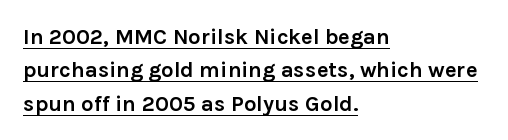
Q: Is the text bold? A: Yes.
Q: Is the text italic (slanted)? A: No, it is upright.
Q: Is the text underlined? A: Yes.
Q: How is the paragraph aligned? A: Left-aligned.
Q: Is the spacing between letters normal or unusually wide? A: Normal.
Q: Is the spacing between lines tight, normal or loose? A: Normal.
